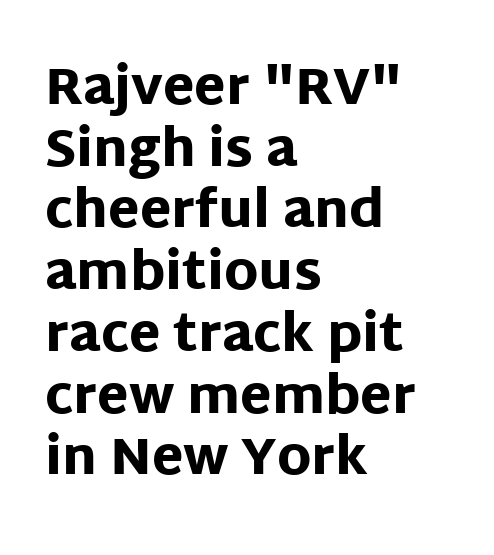
{"serif": "no", "italic": "no", "bold": "yes", "weight": "heavy", "width": "normal", "stroke_contrast": "low", "x_height": "large", "monospaced": "no", "underline": "no", "align": "left", "line_spacing_ratio": 1.21, "letter_spacing": "normal", "letter_spacing_em": 0.0, "glyph_px": 51}
